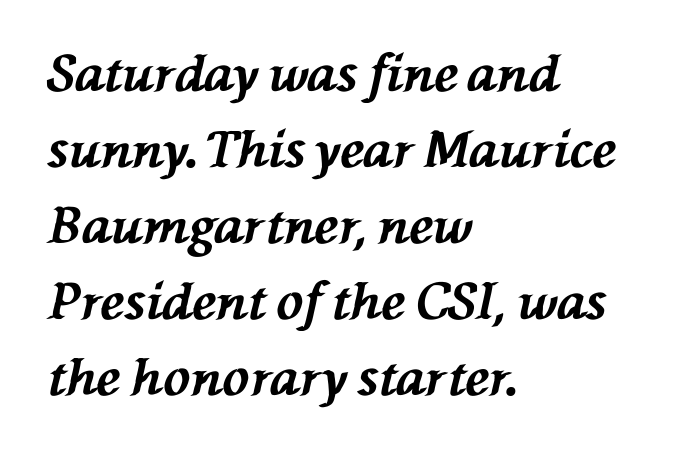
{"italic": "yes", "lean": "left", "slant_degrees": 76, "bold": "yes", "weight": "bold", "width": "normal", "stroke_contrast": "medium", "x_height": "medium", "monospaced": "no", "underline": "no", "align": "left", "line_spacing": "normal", "line_spacing_ratio": 1.52, "letter_spacing": "normal", "letter_spacing_em": 0.0, "glyph_px": 50}
